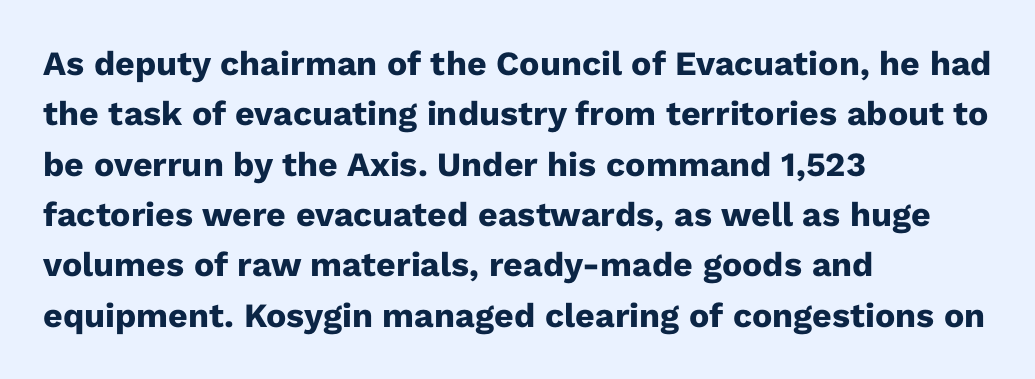
The image shows 34 px heavy sans-serif type, upright; set left-aligned, normal line spacing (1.48x), normal letter spacing, not underlined; low stroke contrast and a medium x-height.
